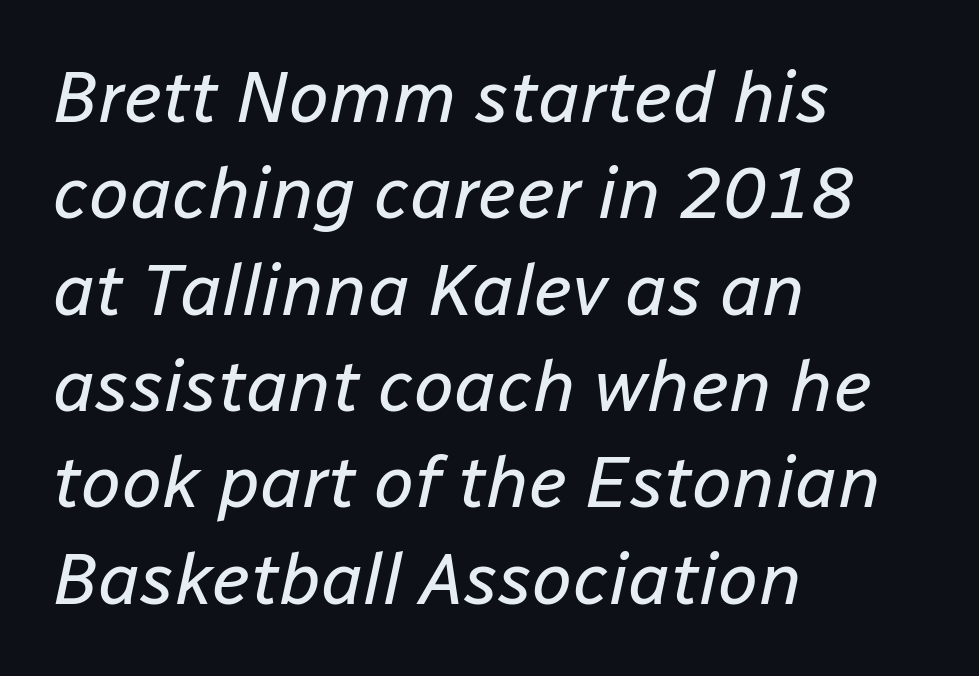
{"italic": "yes", "lean": "right", "slant_degrees": 12, "bold": "no", "weight": "regular", "width": "normal", "stroke_contrast": "low", "x_height": "medium", "monospaced": "no", "underline": "no", "align": "left", "line_spacing": "normal", "line_spacing_ratio": 1.32, "letter_spacing": "normal", "letter_spacing_em": 0.0, "glyph_px": 73}
